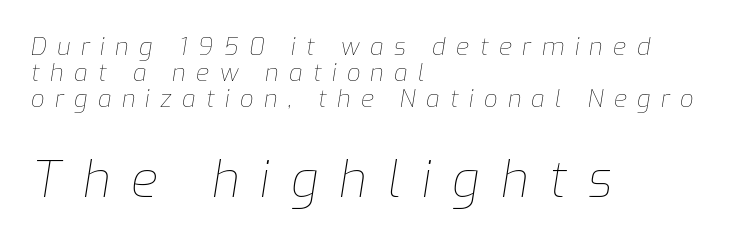
The image shows 49 px thin type, italic (leaning right); set left-aligned, tight line spacing (1.08x), unusually wide letter spacing (+0.43 em), not underlined; the second (bottom) block is 2.04x larger; low stroke contrast and a medium x-height.
